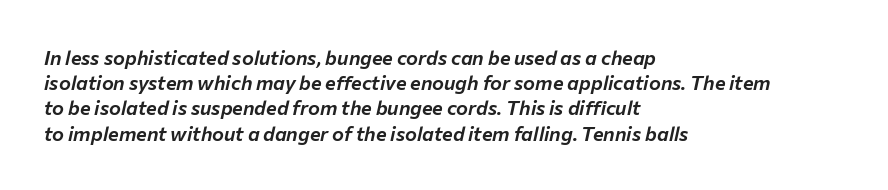
A typesetter would call this leading conventional body-copy spacing. These lines keep a tight, regular rhythm from letter to letter. The axis of the letterforms is tilted away from vertical. The gap between lines stays unmarked. These lines stack with their left ends in a neat column.
